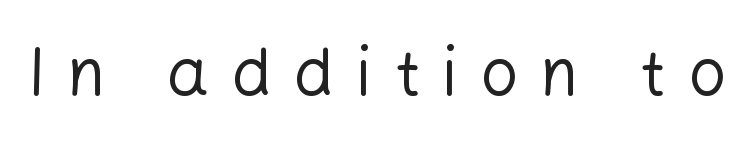
The image shows 67 px regular-weight sans-serif type, upright; set unusually wide letter spacing (+0.33 em), not underlined; low stroke contrast and a medium x-height.
